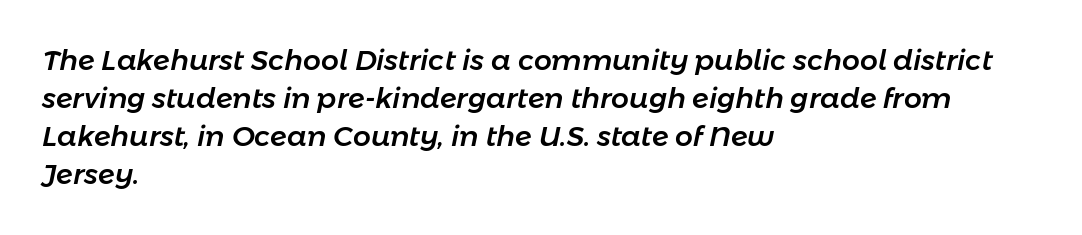
The image shows 28 px text type, italic (leaning right); set left-aligned, normal line spacing (1.36x), normal letter spacing, not underlined; low stroke contrast and a medium x-height.
